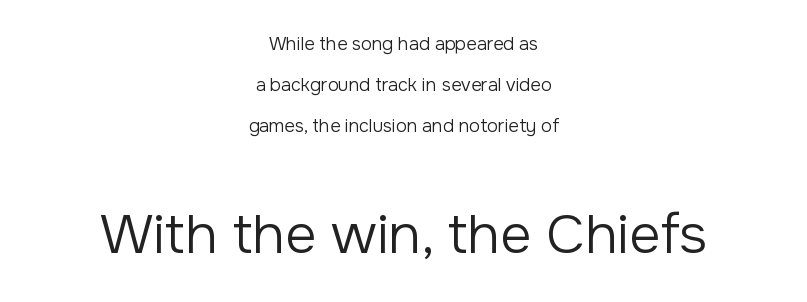
This sample has the flowing, uneven cadence of proportional lettering. These glyphs show unthickened strokes, regular width or finer. These lines stand farther apart than default settings would place them. Note: smaller setting up top, larger setting below. Line starts and ends both wander, symmetrically. Between one letter and the next there's only the usual sliver of space.
